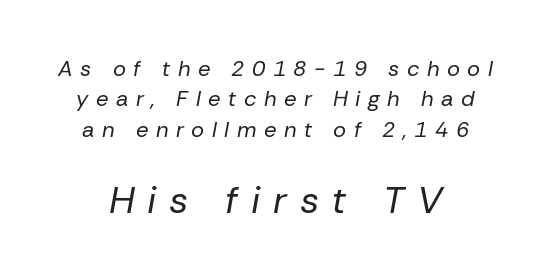
The image shows 38 px regular-weight type, italic (leaning right); set centered, normal line spacing (1.38x), unusually wide letter spacing (+0.34 em), not underlined; the second (bottom) block is 1.73x larger; low stroke contrast and a medium x-height.
